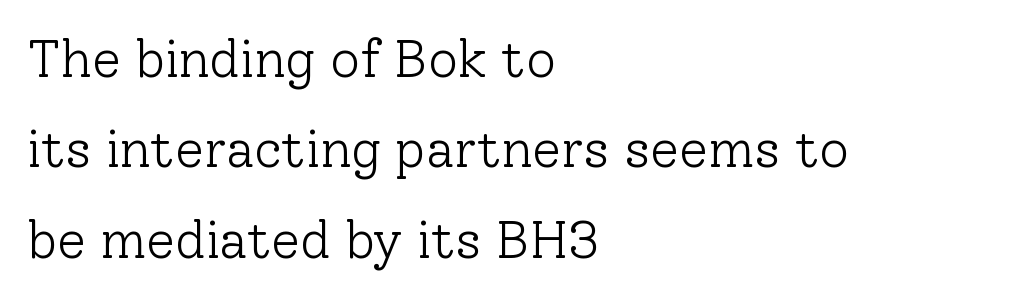
{"serif": "yes", "italic": "no", "bold": "no", "weight": "light", "width": "normal", "stroke_contrast": "low", "x_height": "medium", "monospaced": "no", "underline": "no", "align": "left", "line_spacing_ratio": 1.74, "letter_spacing": "normal", "letter_spacing_em": 0.0, "glyph_px": 52}
